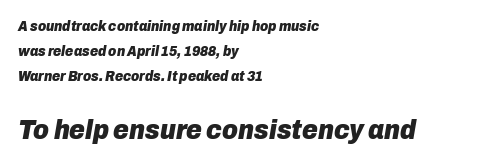
The image shows 27 px bold type, italic (leaning right); set left-aligned, line spacing 1.8x, normal letter spacing, not underlined; the second (bottom) block is 1.93x larger.
